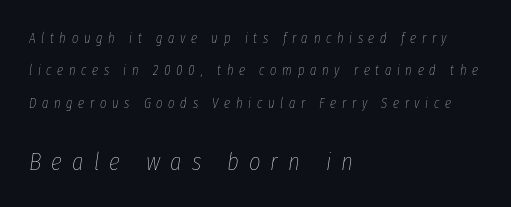
Q: Is the text bold? A: No.
Q: Is the text italic (slanted)? A: Yes, it leans right by about 8 degrees.
Q: Is the text underlined? A: No.
Q: How is the paragraph aligned? A: Left-aligned.
Q: Is the spacing between letters normal or unusually wide? A: Unusually wide.
Q: Is the spacing between lines tight, normal or loose? A: Loose.
Q: Which block of text is set in a larger size, the first (top) or the second (bottom)? A: The second (bottom) one.
